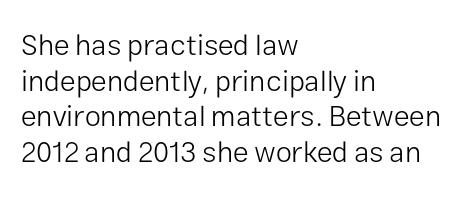
It's the straight-up-and-down kind of type. Lines of text with bare space underneath. Horizontal alignment here is leftward, the default for most running prose. Each letter keeps its own natural width here, so spacing adapts to shape. No feet cap the strokes, marking this as sans-serif type. The typesetting does not lean heavy: it is not bold.
